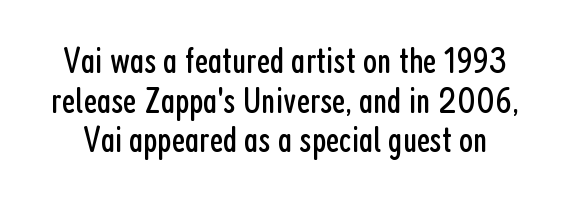
Varying glyph widths throughout — classic text-font behaviour. Plain, unruled lines of type. Compared with a typical body face, this is equally light or lighter still. Tracking value appears to be zero — textbook default spacing. Compared with typical paragraphs, the rows here are closer together.
